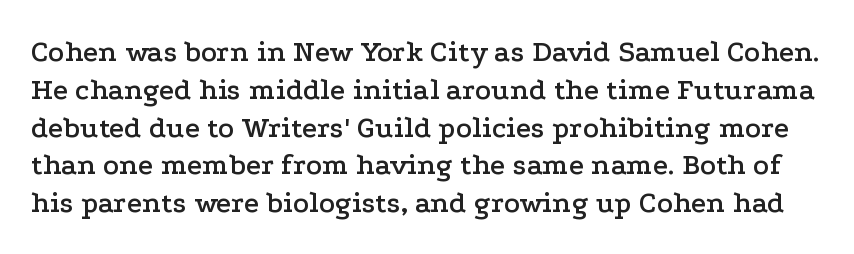
The image shows 30 px wide serif type, upright; set normal line spacing (1.26x), normal letter spacing, not underlined; low stroke contrast and a medium x-height.
